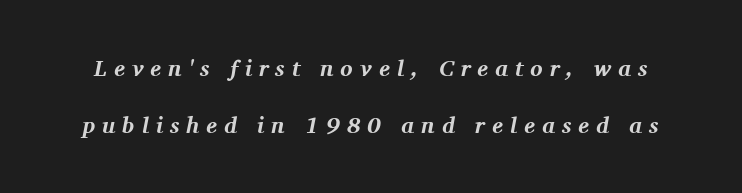
{"italic": "yes", "lean": "right", "slant_degrees": 11, "bold": "yes", "underline": "no", "line_spacing": "loose", "line_spacing_ratio": 2.49, "letter_spacing": "wide", "letter_spacing_em": 0.3, "glyph_px": 23}
